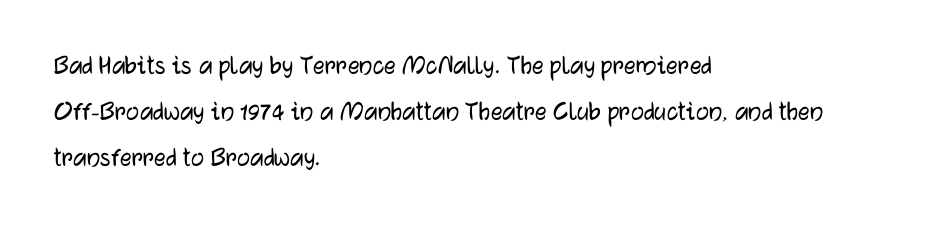
Typographically, this falls in the sans-serif category. Nobody touched the tracking dial on this one. These lines are set flush left with a ragged right edge. The specimen omits any rule beneath the text block's lines.
